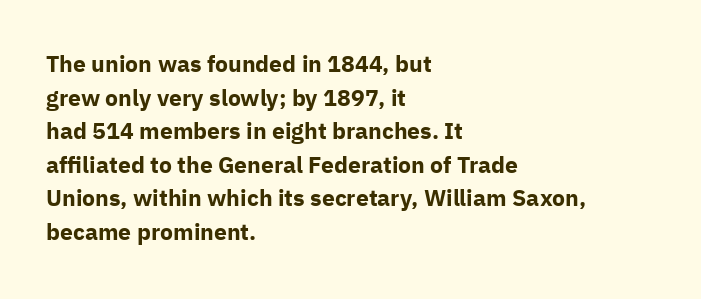
Q: Is the text bold? A: Yes.
Q: Is the text italic (slanted)? A: No, it is upright.
Q: Is the text underlined? A: No.
Q: How is the paragraph aligned? A: Left-aligned.
Q: Is the spacing between letters normal or unusually wide? A: Normal.
Q: Is the spacing between lines tight, normal or loose? A: Normal.
